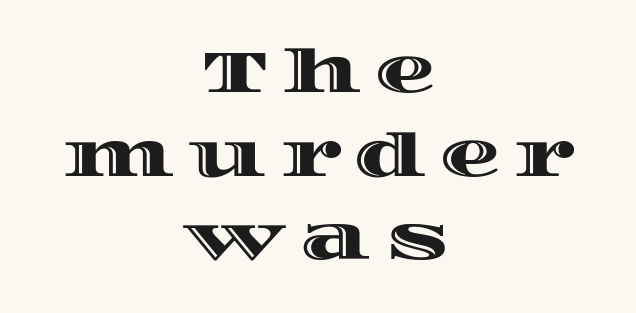
The horizontal fit of the characters is loose and conspicuously gappy. Spacing verdict: proportional, widths tailored to each character. Posture: vertical. The whitespace from short lines is split evenly between both sides.
